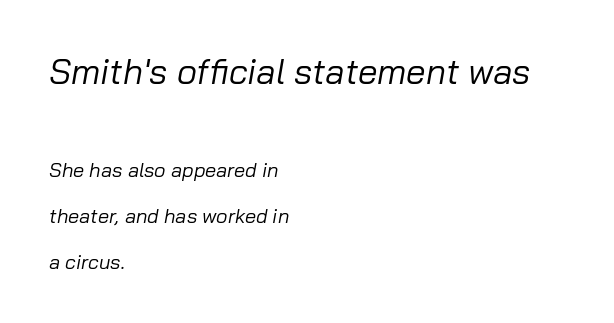
Q: Is the text bold? A: No.
Q: Is the text italic (slanted)? A: Yes, it leans right by about 10 degrees.
Q: Is the text underlined? A: No.
Q: How is the paragraph aligned? A: Left-aligned.
Q: Is the spacing between letters normal or unusually wide? A: Normal.
Q: Is the spacing between lines tight, normal or loose? A: Loose.
Q: Which block of text is set in a larger size, the first (top) or the second (bottom)? A: The first (top) one.
Q: Width (condensed, normal, or wide)? A: Normal.
Q: Stroke contrast? A: Low.
Q: x-height? A: Medium.
Q: Monospaced? A: No.
